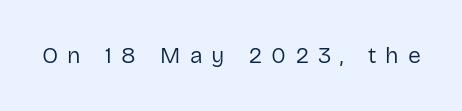
Q: Is the text bold? A: No.
Q: Is the text italic (slanted)? A: No, it is upright.
Q: Is the text underlined? A: No.
Q: Is the spacing between letters normal or unusually wide? A: Unusually wide.
